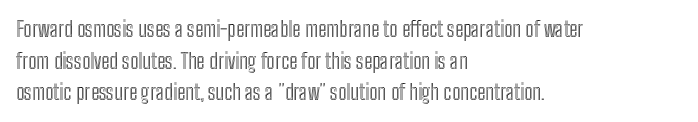
Has an underline been added? It has not. Do the letters lean? They stand straight. Notice how descenders clear the ascenders below comfortably — that's standard leading. The line texture is even and compact thanks to regular tracking.
